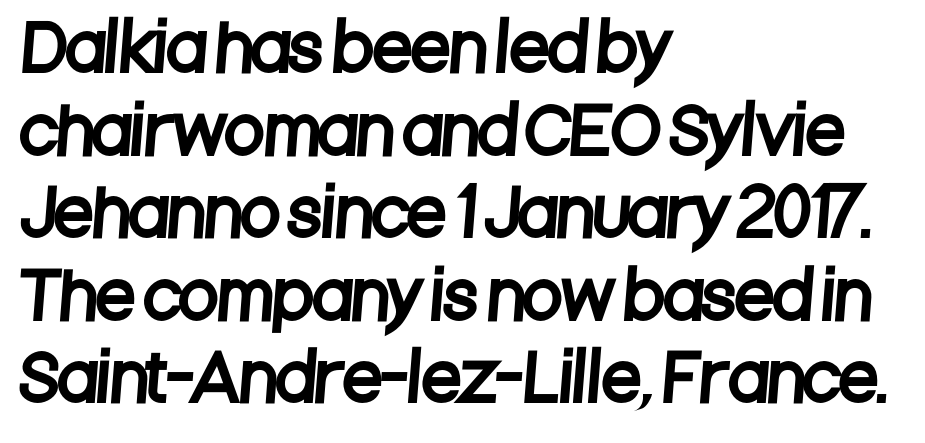
The image shows 64 px condensed sans-serif type; set left-aligned, normal line spacing (1.29x), normal letter spacing, not underlined; low stroke contrast and a large x-height.
